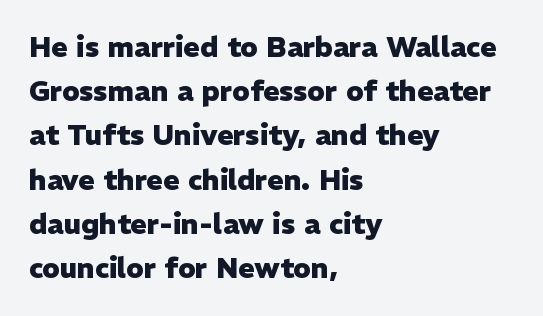
{"serif": "no", "italic": "no", "bold": "yes", "weight": "heavy", "width": "normal", "stroke_contrast": "low", "x_height": "medium", "monospaced": "no", "underline": "no", "align": "left", "line_spacing": "normal", "line_spacing_ratio": 1.58, "letter_spacing": "normal", "letter_spacing_em": 0.0, "glyph_px": 28}
